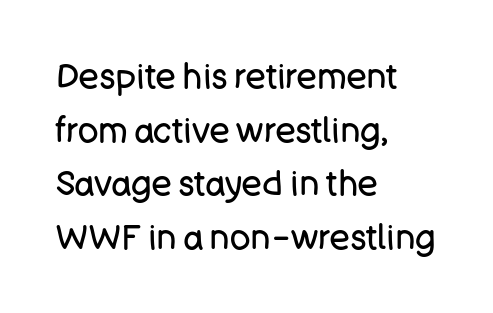
Teacher's note: observe the even left margin — that is flush-left alignment. Honestly, there is no underline to notice here at all. The rendering shows plain stroke endings on the letterforms — a sans-serif design. The face looks like a standard text weight, possibly lighter. Here the glyphs are tracked normally, forming tight word shapes.
